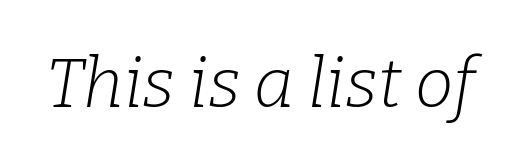
{"serif": "yes", "italic": "yes", "lean": "right", "slant_degrees": 9, "bold": "no", "weight": "light", "width": "normal", "stroke_contrast": "low", "x_height": "medium", "monospaced": "no", "underline": "no", "letter_spacing": "normal", "letter_spacing_em": 0.0, "glyph_px": 69}
